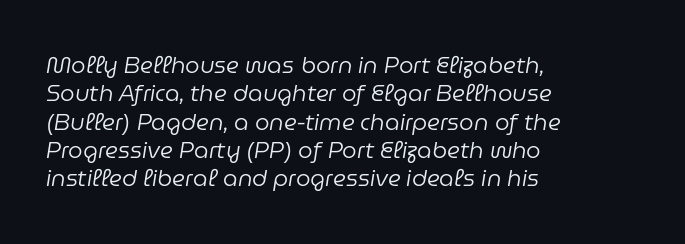
The image shows 23 px text type, italic (leaning right); set left-aligned, line spacing 1.23x, normal letter spacing, not underlined.
